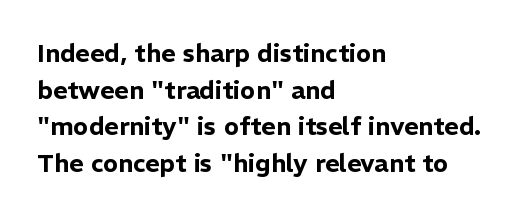
The letters stand straight up with perfectly vertical stems. The tracking reads as untouched default to a designer's eye. Vertical spacing — default. All the whitespace from short lines collects on the right. Bare-footed words on every line.
